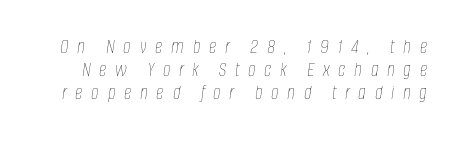
The specimen omits any rule beneath the text block's lines. Stroke mass is kept to a normal reading level or below. One glance says dense: line gaps are narrower than usual. Does the lettering tilt? It does — this is italic.
